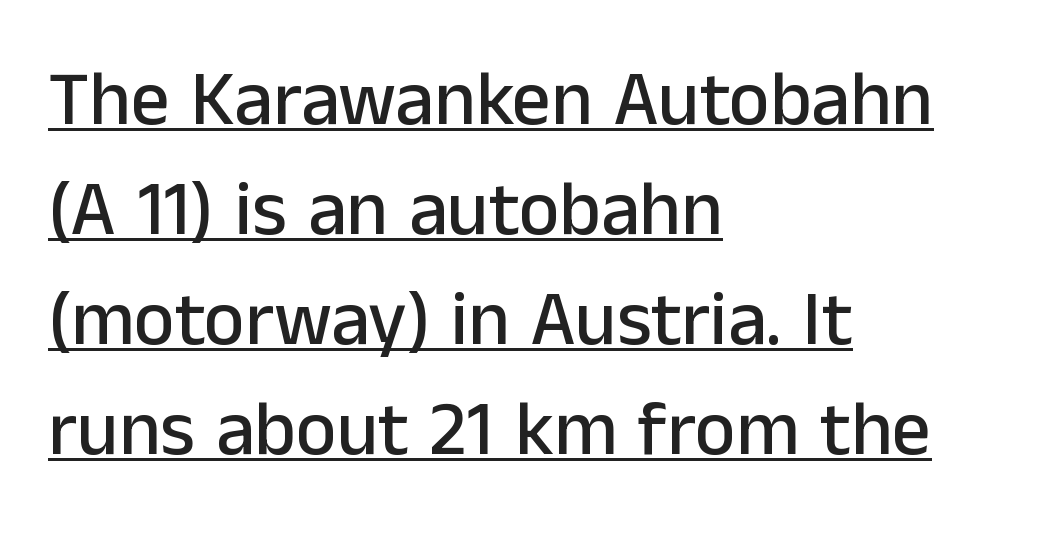
{"serif": "no", "italic": "no", "width": "normal", "stroke_contrast": "low", "x_height": "medium", "monospaced": "no", "underline": "yes", "align": "left", "line_spacing": "normal", "line_spacing_ratio": 1.43, "letter_spacing": "normal", "letter_spacing_em": 0.0, "glyph_px": 77}
